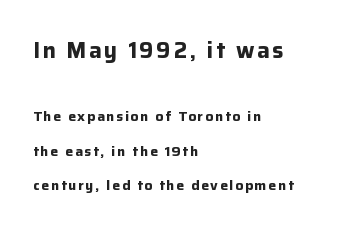
{"italic": "no", "bold": "yes", "underline": "no", "align": "left", "line_spacing": "loose", "line_spacing_ratio": 2.47, "larger_block": "first", "size_ratio": 1.57, "glyph_px": 22}
